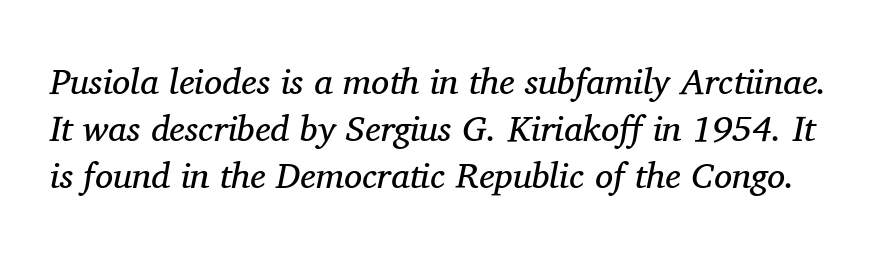
Q: Is the text bold? A: No.
Q: Is the text italic (slanted)? A: Yes, it leans right by about 11 degrees.
Q: Is the typeface a serif or a sans-serif typeface? A: Serif.
Q: Is the text underlined? A: No.
Q: Is the spacing between letters normal or unusually wide? A: Normal.
Q: Is the spacing between lines tight, normal or loose? A: Normal.
Q: Width (condensed, normal, or wide)? A: Normal.
Q: Stroke contrast? A: Medium.
Q: x-height? A: Medium.
Q: Monospaced? A: No.
